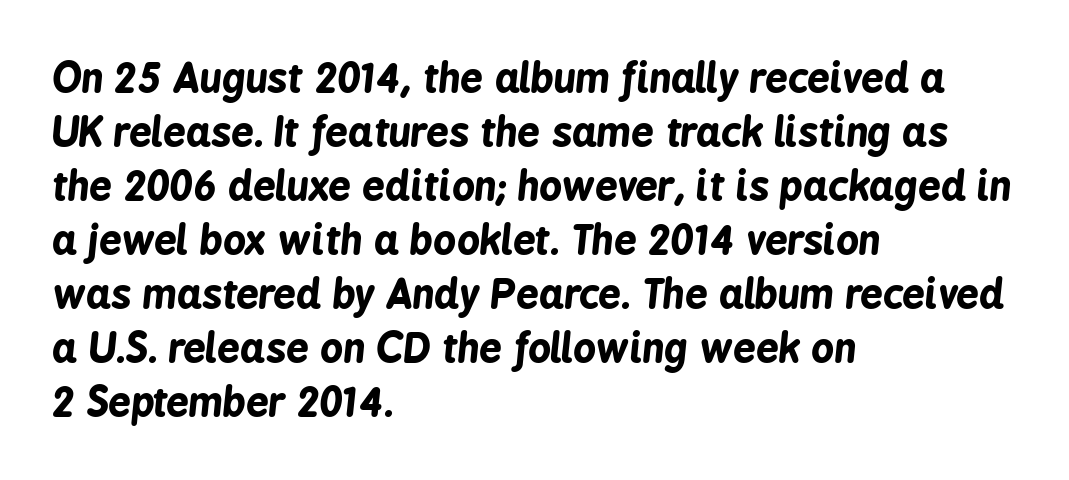
Q: Is the text bold? A: Yes.
Q: Is the text italic (slanted)? A: Yes, it leans right by about 6 degrees.
Q: Is the text underlined? A: No.
Q: How is the paragraph aligned? A: Left-aligned.
Q: Is the spacing between letters normal or unusually wide? A: Normal.
Q: Is the spacing between lines tight, normal or loose? A: Normal.
Q: Width (condensed, normal, or wide)? A: Condensed.
Q: Stroke contrast? A: Low.
Q: x-height? A: Medium.
Q: Monospaced? A: No.
